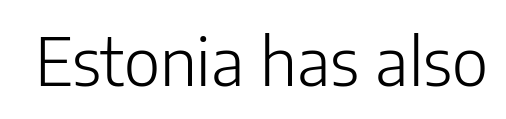
Type without underlining. Stem width sits at or under what a default text font uses. Think of a printed novel: that variable character pitch is what you see here. This is sans-serif lettering, the kind often seen on screens and signage.
